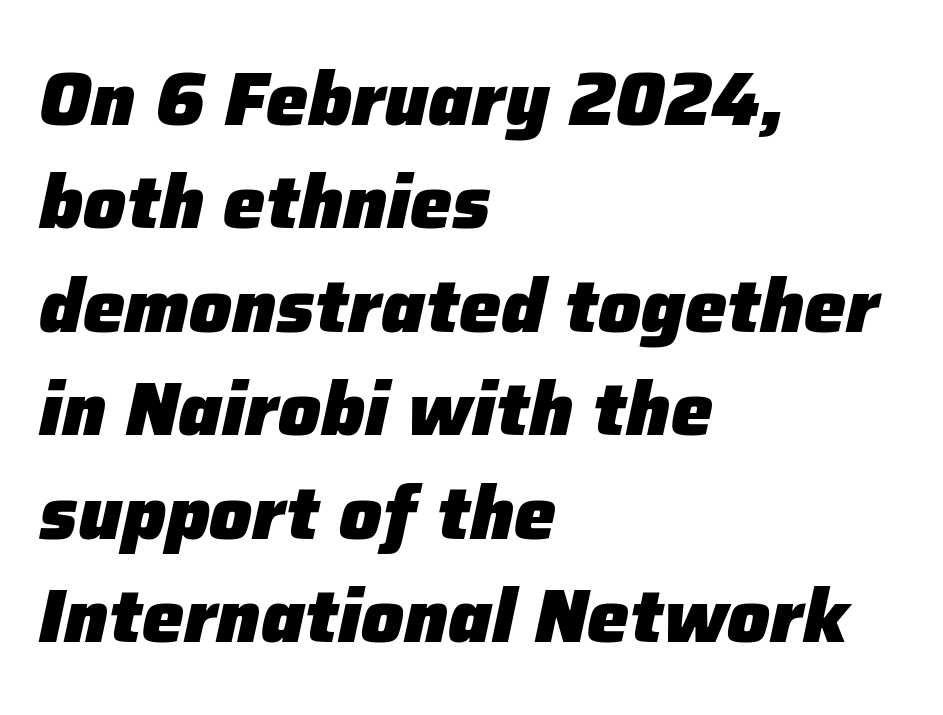
The lettering tilts uniformly, giving the passage an italic look. Each letter keeps its own natural width here, so spacing adapts to shape. Summary of vertical rhythm: regular, with standard interline spacing. Strokes here are thick enough to call this a true bold. The strip under each line holds only bare page.
